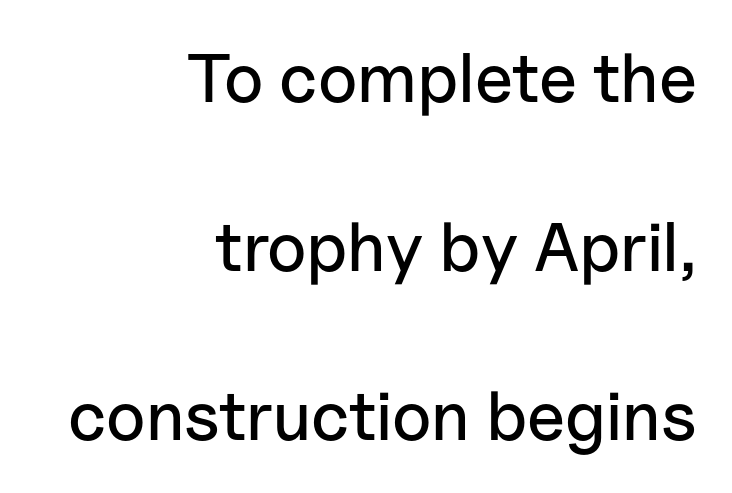
The image shows 69 px sans-serif type, upright; set right-aligned, loose line spacing (2.45x), normal letter spacing, not underlined; low stroke contrast and a medium x-height.
